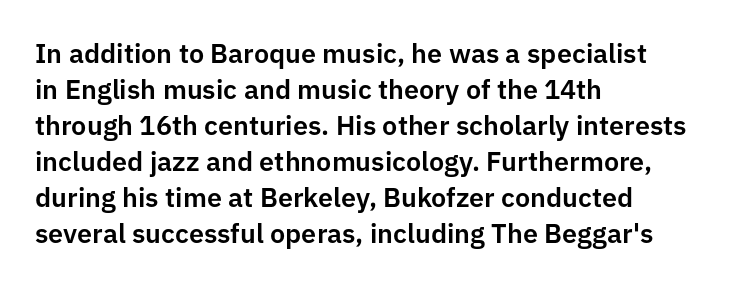
The image shows 27 px text type, upright; set left-aligned, normal line spacing (1.33x), normal letter spacing, not underlined.
